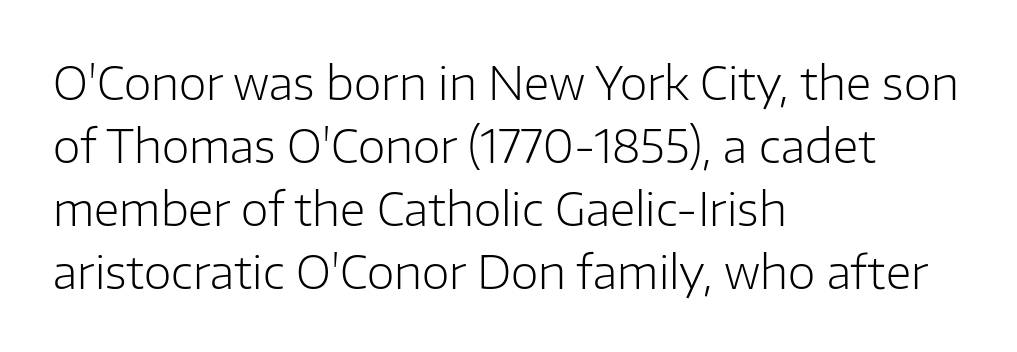
Q: Is the text bold? A: No.
Q: Is the text italic (slanted)? A: No, it is upright.
Q: Is the typeface a serif or a sans-serif typeface? A: Sans-serif.
Q: Is the text underlined? A: No.
Q: How is the paragraph aligned? A: Left-aligned.
Q: Is the spacing between letters normal or unusually wide? A: Normal.
Q: Is the spacing between lines tight, normal or loose? A: Normal.
Q: Width (condensed, normal, or wide)? A: Normal.
Q: Stroke contrast? A: Low.
Q: x-height? A: Medium.
Q: Monospaced? A: No.
